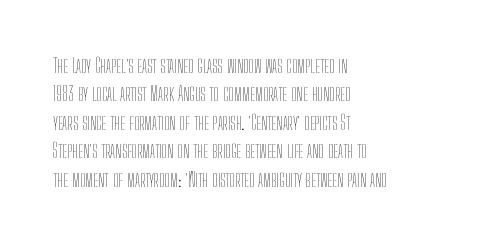
The image shows 20 px text type, upright; set left-aligned, normal line spacing (1.42x), normal letter spacing, not underlined.
